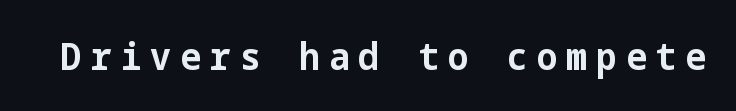
The image shows 37 px bold sans-serif type, upright; set unusually wide letter spacing (+0.24 em), not underlined; low stroke contrast and a medium x-height.
